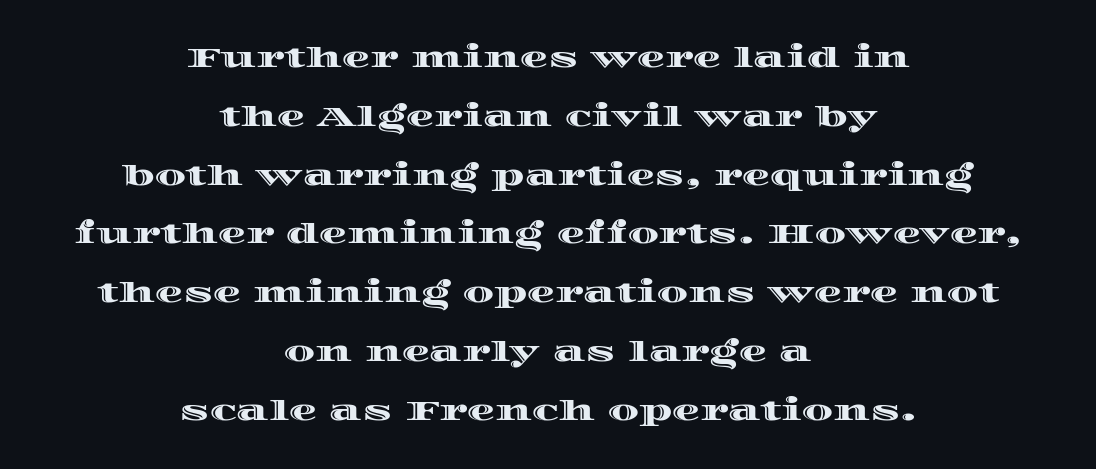
Q: Is the text italic (slanted)? A: No, it is upright.
Q: Is the text underlined? A: No.
Q: How is the paragraph aligned? A: Centered.
Q: Is the spacing between letters normal or unusually wide? A: Normal.
Q: Is the spacing between lines tight, normal or loose? A: Loose.
Q: Width (condensed, normal, or wide)? A: Wide.
Q: x-height? A: Large.
Q: Monospaced? A: No.
